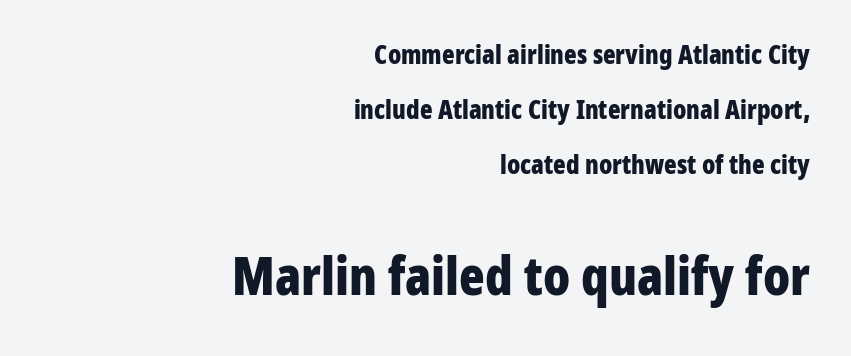
The image shows 53 px bold, condensed sans-serif type, upright; set right-aligned, loose line spacing (2.11x), normal letter spacing, not underlined; the second (bottom) block is 2.04x larger; low stroke contrast and a medium x-height.
